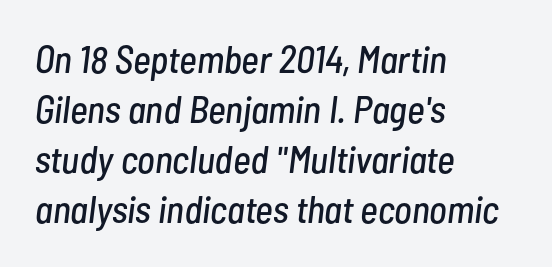
The image shows 38 px condensed type, italic (leaning right); set left-aligned, normal line spacing (1.32x), normal letter spacing, not underlined; low stroke contrast and a medium x-height.
